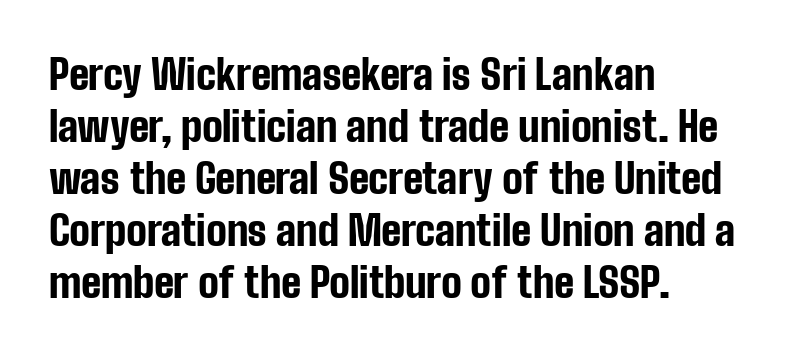
The image shows 41 px bold, condensed sans-serif type, upright; set left-aligned, normal line spacing (1.27x), normal letter spacing, not underlined; low stroke contrast and a medium x-height.
